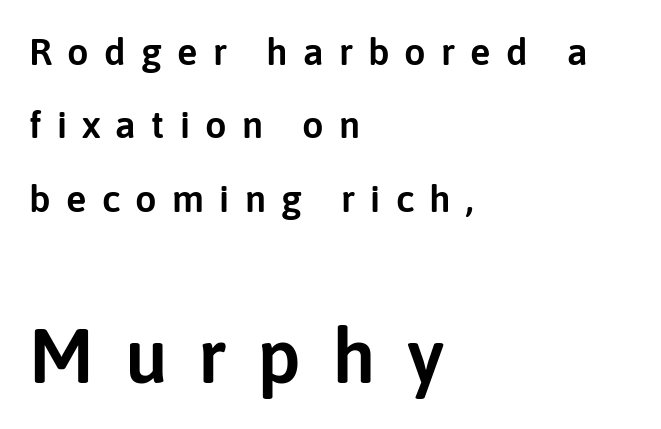
The image shows 77 px sans-serif type, upright; set left-aligned, loose line spacing (1.93x), unusually wide letter spacing (+0.4 em), not underlined; the second (bottom) block is 2.03x larger; low stroke contrast and a medium x-height.
